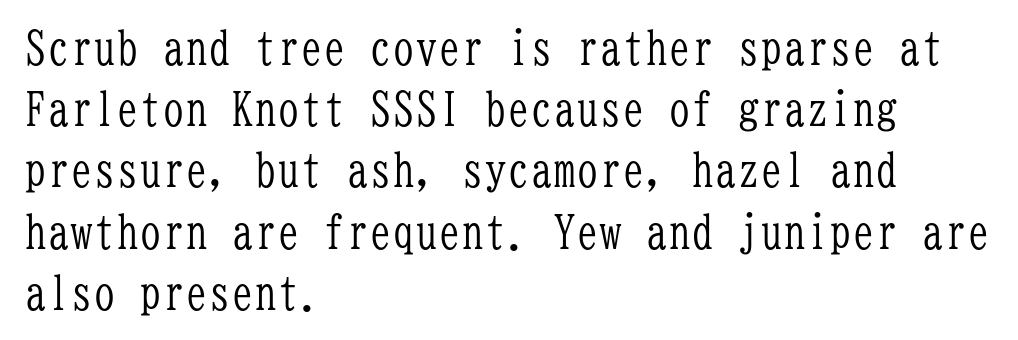
Q: Is the text bold? A: No.
Q: Is the text italic (slanted)? A: No, it is upright.
Q: Is the typeface a serif or a sans-serif typeface? A: Serif.
Q: Is the text underlined? A: No.
Q: How is the paragraph aligned? A: Left-aligned.
Q: Is the spacing between letters normal or unusually wide? A: Normal.
Q: Is the spacing between lines tight, normal or loose? A: Normal.
Q: Width (condensed, normal, or wide)? A: Condensed.
Q: Stroke contrast? A: Low.
Q: x-height? A: Medium.
Q: Monospaced? A: Yes.
